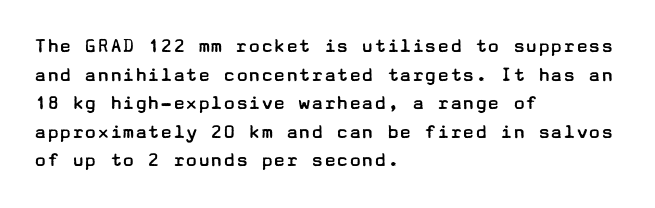
{"italic": "no", "bold": "no", "underline": "no", "align": "left", "line_spacing": "normal", "line_spacing_ratio": 1.36, "letter_spacing": "normal", "letter_spacing_em": 0.0, "glyph_px": 21}
